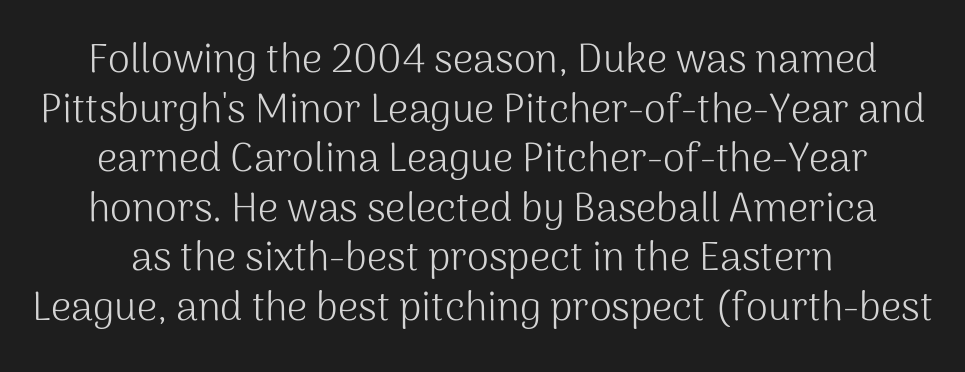
{"serif": "no", "italic": "no", "bold": "no", "weight": "light", "width": "normal", "stroke_contrast": "medium", "x_height": "medium", "monospaced": "no", "underline": "no", "line_spacing_ratio": 1.24, "letter_spacing": "normal", "letter_spacing_em": 0.0, "glyph_px": 40}
